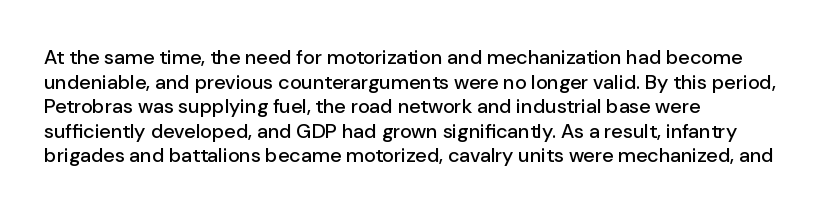
{"italic": "no", "underline": "no", "align": "left", "line_spacing_ratio": 1.23, "letter_spacing": "normal", "letter_spacing_em": 0.0, "glyph_px": 20}
